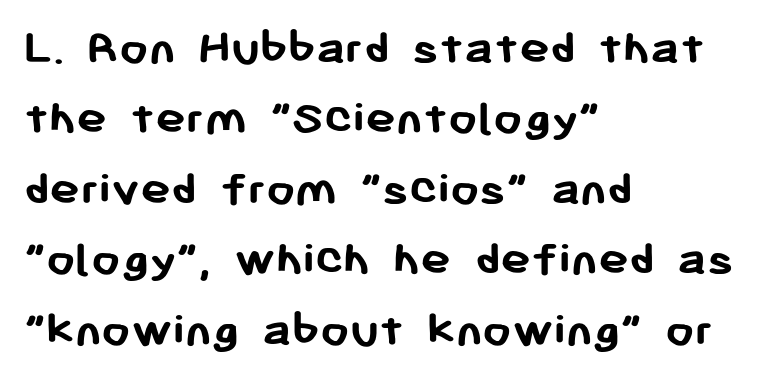
Q: Is the text bold? A: Yes.
Q: Is the text italic (slanted)? A: No, it is upright.
Q: Is the typeface a serif or a sans-serif typeface? A: Sans-serif.
Q: Is the text underlined? A: No.
Q: How is the paragraph aligned? A: Left-aligned.
Q: Is the spacing between letters normal or unusually wide? A: Normal.
Q: Is the spacing between lines tight, normal or loose? A: Normal.
Q: Width (condensed, normal, or wide)? A: Normal.
Q: Stroke contrast? A: Low.
Q: x-height? A: Medium.
Q: Monospaced? A: No.
